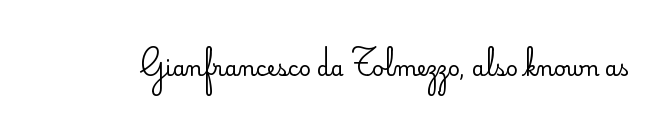
Q: Is the text bold? A: No.
Q: Is the text italic (slanted)? A: No, it is upright.
Q: Is the text underlined? A: No.
Q: Is the spacing between letters normal or unusually wide? A: Normal.
